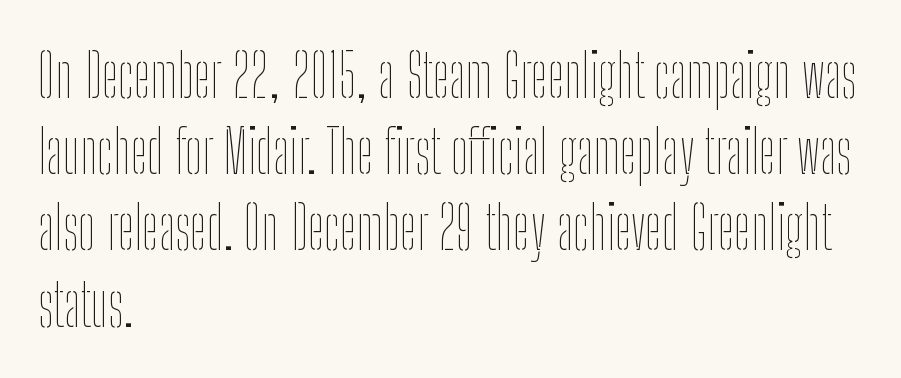
Q: Is the text bold? A: No.
Q: Is the text italic (slanted)? A: No, it is upright.
Q: Is the text underlined? A: No.
Q: How is the paragraph aligned? A: Left-aligned.
Q: Is the spacing between letters normal or unusually wide? A: Normal.
Q: Is the spacing between lines tight, normal or loose? A: Normal.
Q: Width (condensed, normal, or wide)? A: Condensed.
Q: Stroke contrast? A: Low.
Q: x-height? A: Medium.
Q: Monospaced? A: No.
